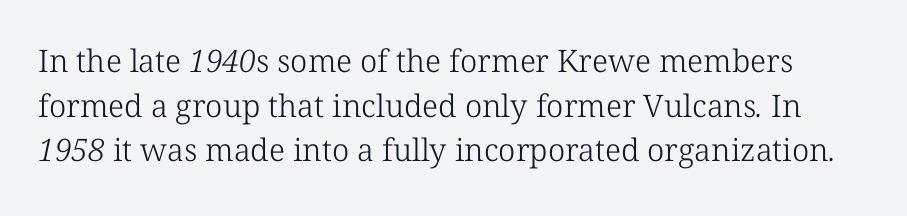
Q: Is the text bold? A: No.
Q: Is the typeface a serif or a sans-serif typeface? A: Serif.
Q: Is the text underlined? A: No.
Q: Is the spacing between letters normal or unusually wide? A: Normal.
Q: Is the spacing between lines tight, normal or loose? A: Normal.
Q: Width (condensed, normal, or wide)? A: Normal.
Q: Stroke contrast? A: Low.
Q: x-height? A: Medium.
Q: Monospaced? A: No.
